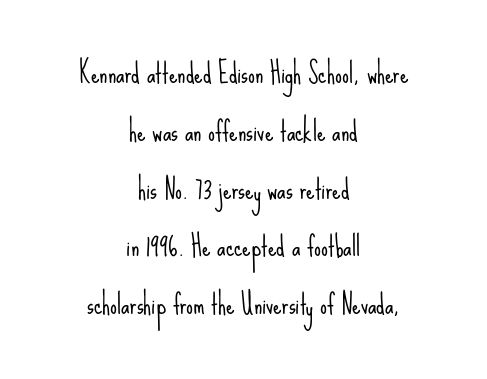
The image shows 27 px text type, upright; set centered, loose line spacing (2.14x), normal letter spacing, not underlined.
